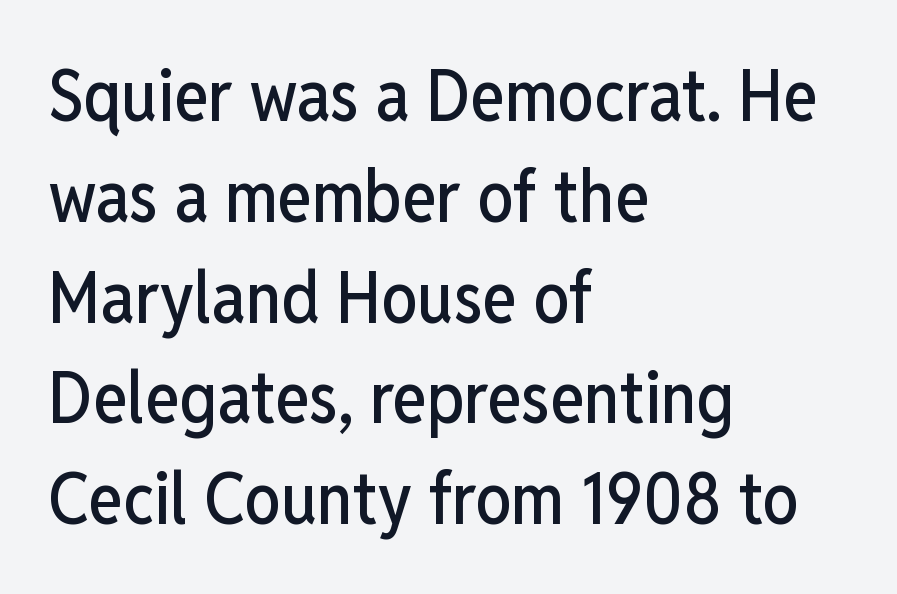
Underline: absent. This sample has the flowing, uneven cadence of proportional lettering. A normal amount of white space separates one row of letters from the next. No extra tracking has been applied to these lines. Do the letters lean? They stand straight.
